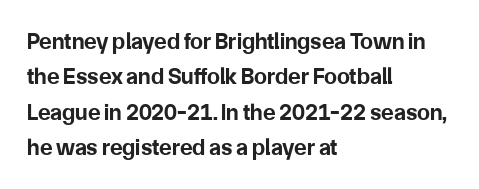
{"italic": "no", "bold": "yes", "underline": "no", "align": "left", "line_spacing": "normal", "line_spacing_ratio": 1.54, "letter_spacing": "normal", "letter_spacing_em": 0.0, "glyph_px": 23}
